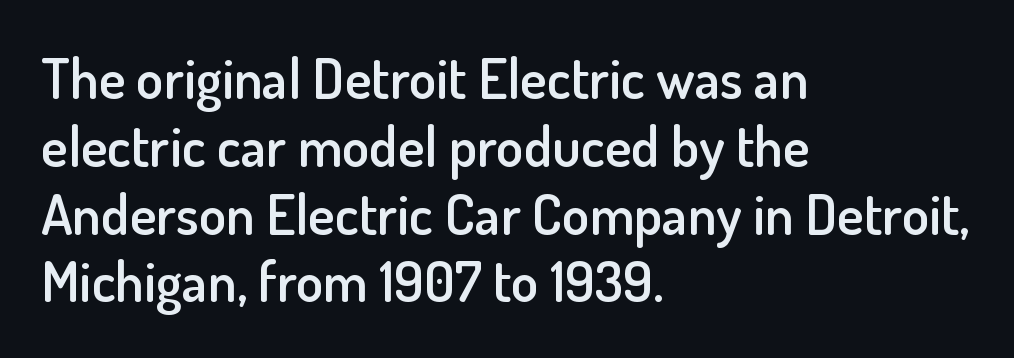
The image shows 56 px semibold sans-serif type, upright; set left-aligned, line spacing 1.21x, normal letter spacing, not underlined; low stroke contrast and a small x-height.
